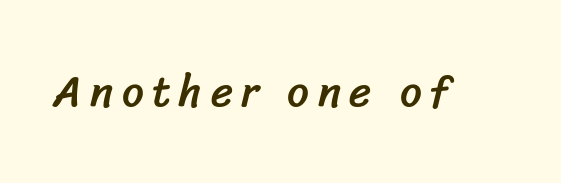
Look at the bottom of the vertical strokes: they stop flat, with no serifs. The specimen omits any rule beneath the text block's lines. Tracking value appears strongly positive — letters spread wide. Is this a fixed-width face? No — the glyphs have proportional, varying widths.
